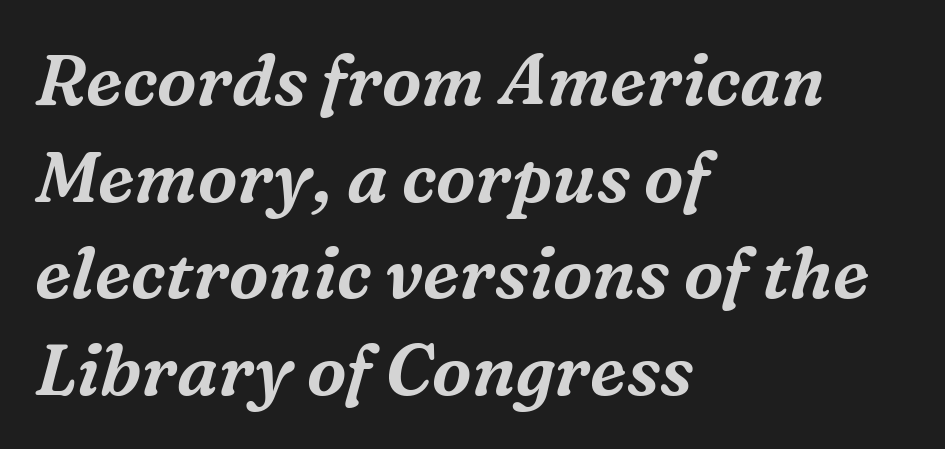
{"serif": "yes", "italic": "yes", "lean": "right", "slant_degrees": 16, "width": "normal", "stroke_contrast": "medium", "x_height": "medium", "monospaced": "no", "underline": "no", "align": "left", "line_spacing": "normal", "line_spacing_ratio": 1.36, "letter_spacing": "normal", "letter_spacing_em": 0.0, "glyph_px": 71}
